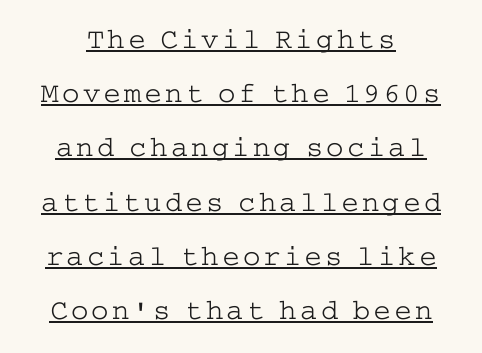
Q: Is the text bold? A: No.
Q: Is the text italic (slanted)? A: No, it is upright.
Q: Is the typeface a serif or a sans-serif typeface? A: Serif.
Q: Is the text underlined? A: Yes.
Q: Width (condensed, normal, or wide)? A: Wide.
Q: Stroke contrast? A: Low.
Q: x-height? A: Medium.
